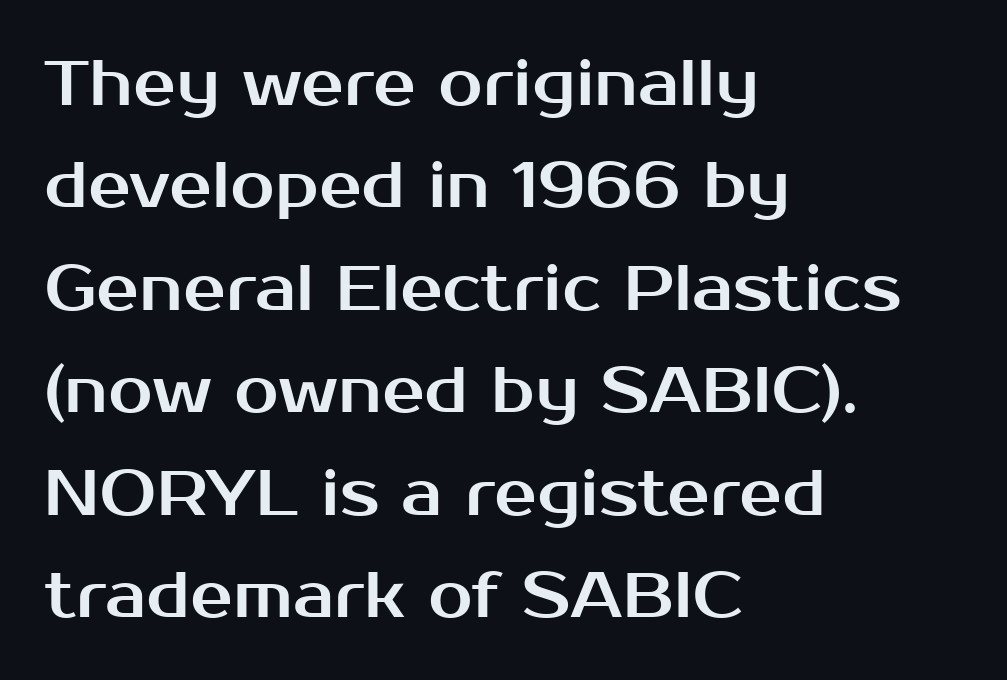
Q: Is the text italic (slanted)? A: No, it is upright.
Q: Is the typeface a serif or a sans-serif typeface? A: Sans-serif.
Q: Is the text underlined? A: No.
Q: How is the paragraph aligned? A: Left-aligned.
Q: Is the spacing between letters normal or unusually wide? A: Normal.
Q: Is the spacing between lines tight, normal or loose? A: Normal.
Q: Width (condensed, normal, or wide)? A: Normal.
Q: Stroke contrast? A: Medium.
Q: x-height? A: Medium.
Q: Monospaced? A: No.
